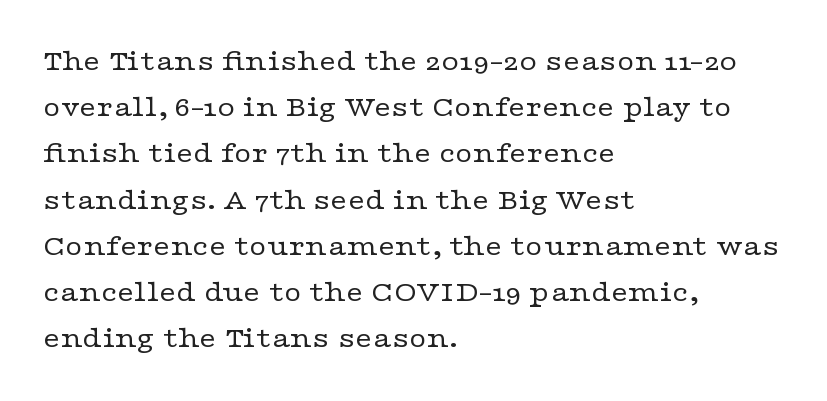
Q: Is the text bold? A: No.
Q: Is the text italic (slanted)? A: No, it is upright.
Q: Is the typeface a serif or a sans-serif typeface? A: Serif.
Q: Is the text underlined? A: No.
Q: How is the paragraph aligned? A: Left-aligned.
Q: Is the spacing between letters normal or unusually wide? A: Normal.
Q: Is the spacing between lines tight, normal or loose? A: Normal.
Q: Width (condensed, normal, or wide)? A: Wide.
Q: Stroke contrast? A: Low.
Q: x-height? A: Medium.
Q: Monospaced? A: No.
